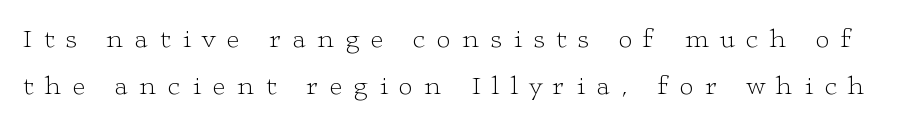
The image shows 27 px text type, upright; set line spacing 1.74x, unusually wide letter spacing (+0.42 em), not underlined.
